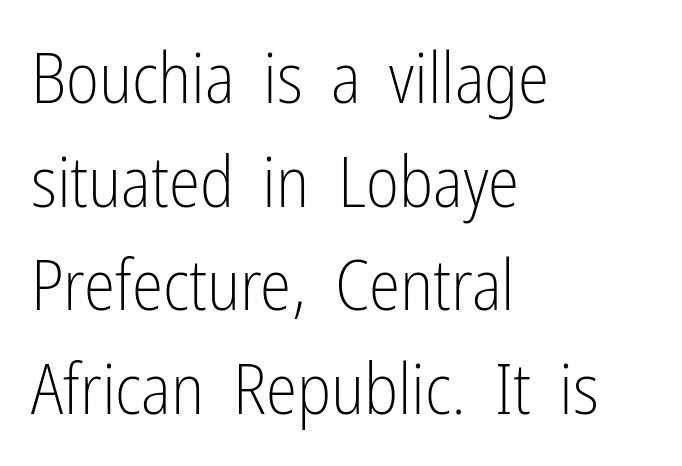
Q: Is the text bold? A: No.
Q: Is the text italic (slanted)? A: No, it is upright.
Q: Is the typeface a serif or a sans-serif typeface? A: Sans-serif.
Q: Is the text underlined? A: No.
Q: How is the paragraph aligned? A: Left-aligned.
Q: Is the spacing between letters normal or unusually wide? A: Normal.
Q: Is the spacing between lines tight, normal or loose? A: Normal.
Q: Width (condensed, normal, or wide)? A: Condensed.
Q: Stroke contrast? A: Low.
Q: x-height? A: Medium.
Q: Monospaced? A: No.
